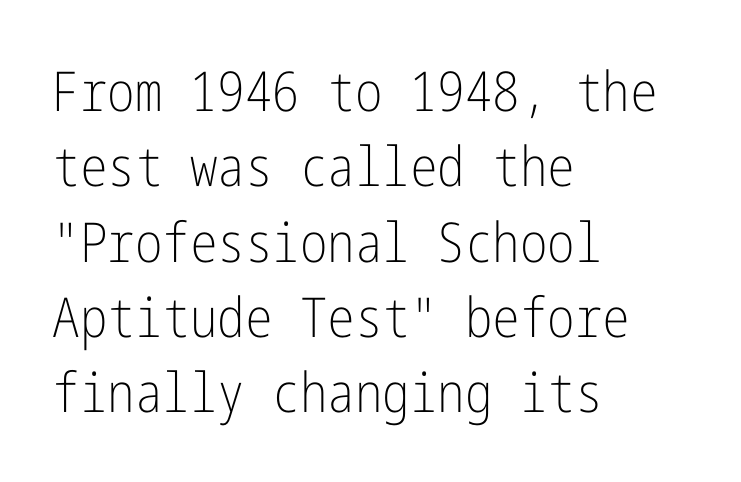
{"serif": "no", "italic": "no", "bold": "no", "weight": "light", "width": "condensed", "stroke_contrast": "low", "x_height": "medium", "underline": "no", "align": "left", "line_spacing": "normal", "line_spacing_ratio": 1.37, "letter_spacing": "normal", "letter_spacing_em": 0.0, "glyph_px": 55}
